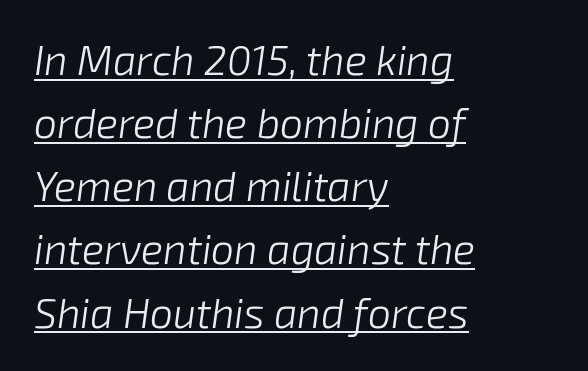
Each word holds together tightly as a unit, with standard inter-letter gaps. Which margin do the lines hug? The left one — the right edge is uneven. The letterforms sit at book weight or below. The lettering tilts uniformly, giving the passage an italic look.
